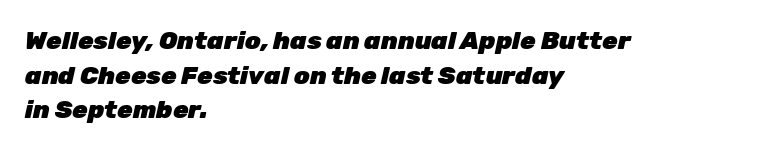
The image shows 25 px bold type, italic (leaning right); set left-aligned, normal line spacing (1.39x), normal letter spacing, not underlined.
